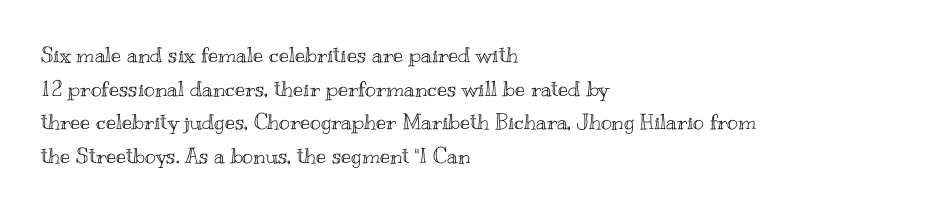
Q: Is the text italic (slanted)? A: No, it is upright.
Q: Is the text underlined? A: No.
Q: How is the paragraph aligned? A: Left-aligned.
Q: Is the spacing between letters normal or unusually wide? A: Normal.
Q: Is the spacing between lines tight, normal or loose? A: Normal.
